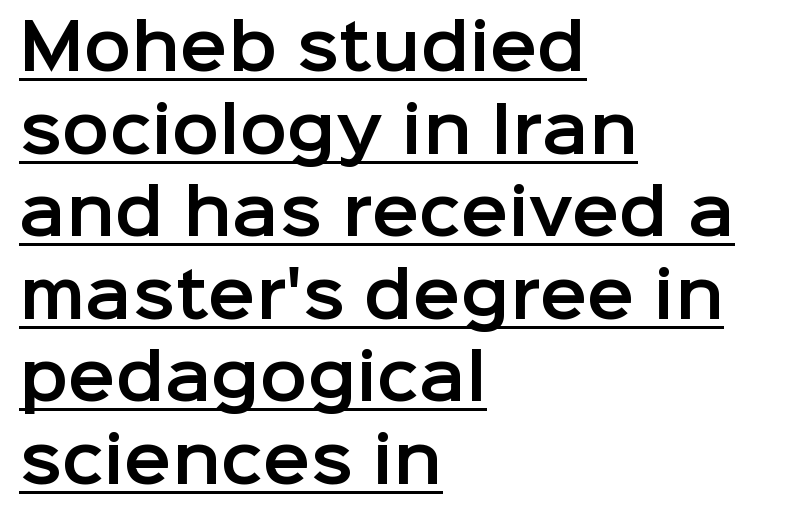
These lines are rendered in a variable-pitch font. Is the block centered? No — it sits flush against the left margin. This rendering features underlined lettering. These lines are composed in type without serifs. Posture: vertical.
